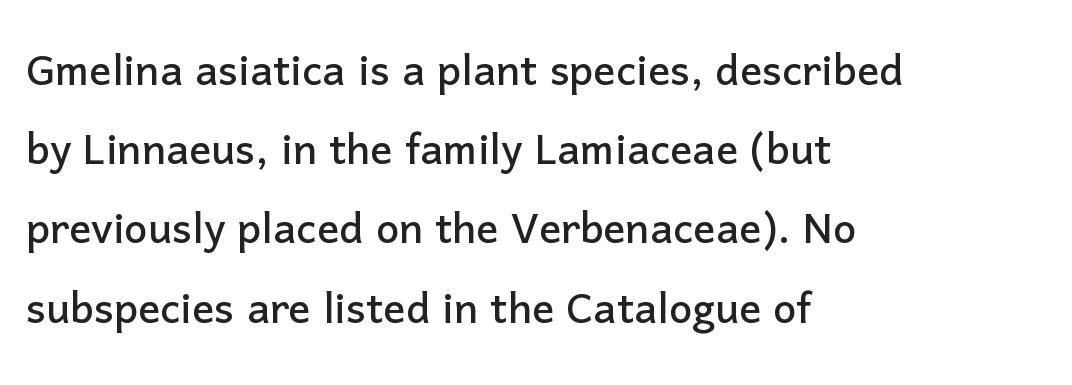
Q: Is the text italic (slanted)? A: No, it is upright.
Q: Is the typeface a serif or a sans-serif typeface? A: Sans-serif.
Q: Is the text underlined? A: No.
Q: How is the paragraph aligned? A: Left-aligned.
Q: Is the spacing between letters normal or unusually wide? A: Normal.
Q: Is the spacing between lines tight, normal or loose? A: Normal.
Q: Width (condensed, normal, or wide)? A: Normal.
Q: Stroke contrast? A: Low.
Q: x-height? A: Medium.
Q: Monospaced? A: No.
